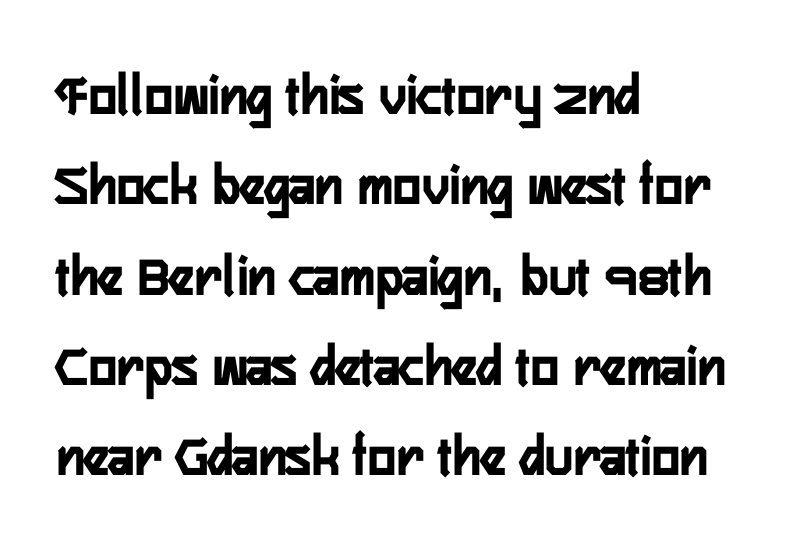
The image shows 59 px condensed sans-serif type, upright; set left-aligned, normal line spacing (1.53x), normal letter spacing, not underlined; low stroke contrast and a medium x-height.
